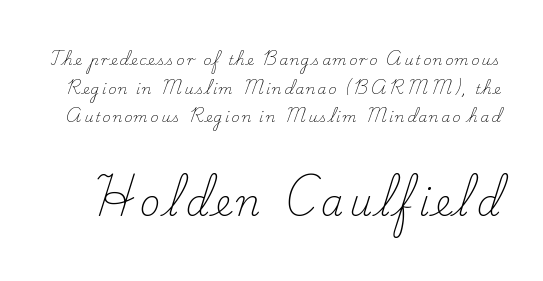
Is this a heavy cut? Hardly; it is regular or lighter. The passage shown stacks its lines with a broad gap. Here the second block reads like a headline and the first like body copy. Is this a fixed-width face? No — the glyphs have proportional, varying widths.
